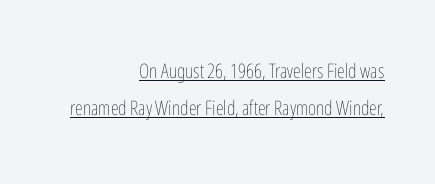
Inter-character spacing is left at the font's built-in metrics. The compositor pushed each line to the right boundary. No chunkiness to these letters — they're not bold. Italic: no, the glyphs are upright roman.
